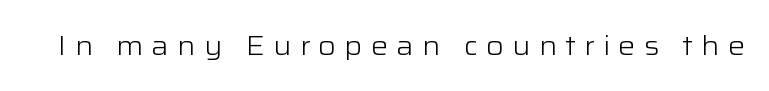
The image shows 27 px text type, upright; set unusually wide letter spacing (+0.3 em), not underlined.
